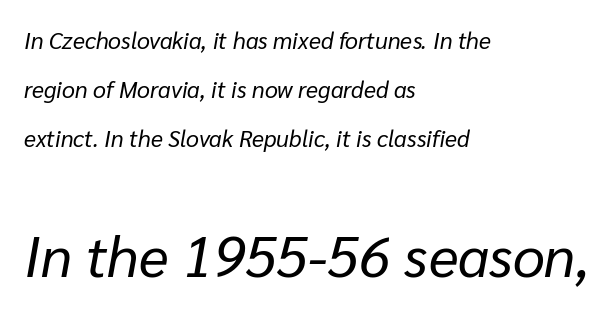
{"italic": "yes", "lean": "right", "slant_degrees": 10, "bold": "no", "weight": "regular", "width": "normal", "stroke_contrast": "low", "x_height": "medium", "monospaced": "no", "underline": "no", "align": "left", "line_spacing": "loose", "line_spacing_ratio": 2.12, "letter_spacing": "normal", "letter_spacing_em": 0.0, "larger_block": "second", "size_ratio": 2.48, "glyph_px": 57}
